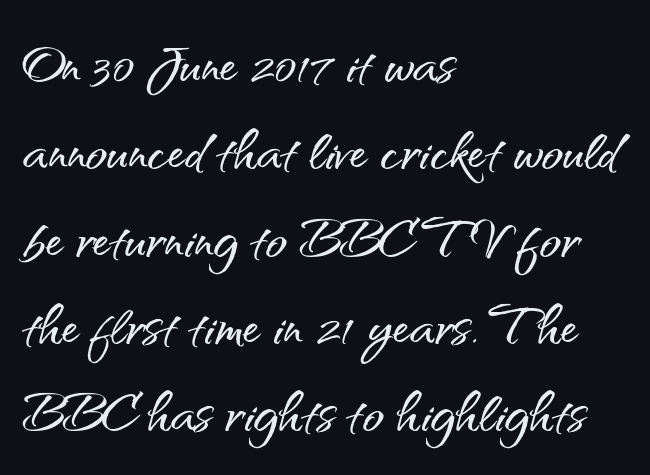
The image shows 71 px sans-serif type; set left-aligned, line spacing 1.23x, normal letter spacing, not underlined; medium stroke contrast and a small x-height.
